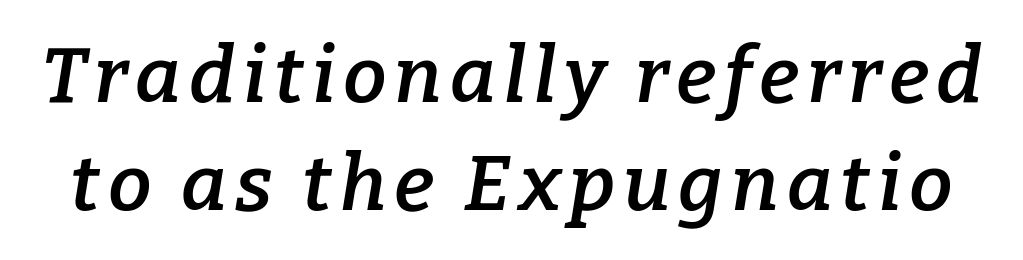
The image shows 78 px semibold serif type, italic (leaning right); set normal line spacing (1.38x), not underlined; low stroke contrast and a medium x-height.
